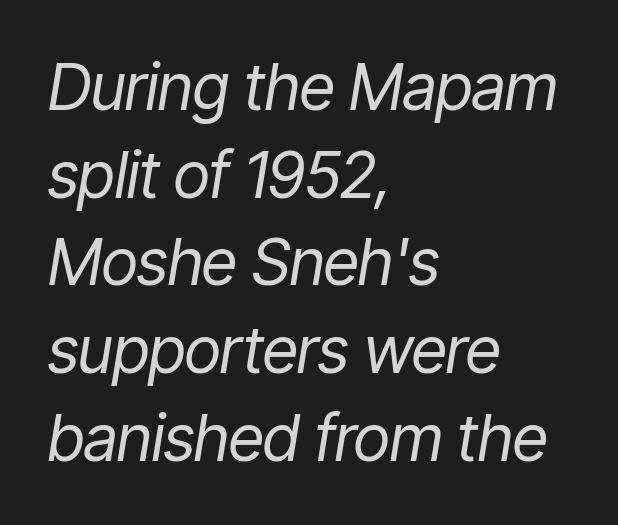
{"italic": "yes", "lean": "right", "slant_degrees": 9, "bold": "no", "weight": "regular", "width": "condensed", "stroke_contrast": "low", "x_height": "medium", "monospaced": "no", "underline": "no", "align": "left", "line_spacing": "normal", "line_spacing_ratio": 1.37, "letter_spacing": "normal", "letter_spacing_em": 0.0, "glyph_px": 64}
